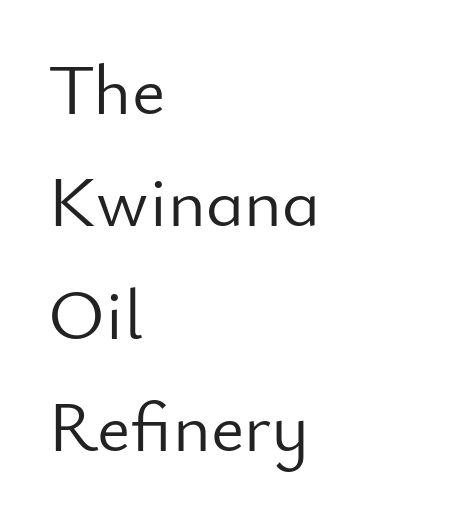
The image shows 72 px light sans-serif type, upright; set left-aligned, normal line spacing (1.56x), normal letter spacing, not underlined; low stroke contrast and a small x-height.
